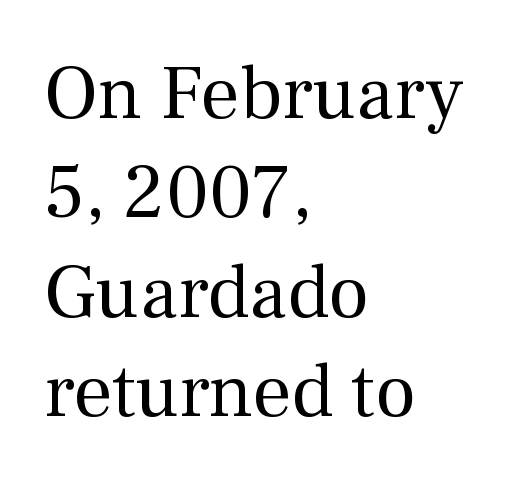
{"serif": "yes", "italic": "no", "bold": "no", "weight": "regular", "width": "normal", "stroke_contrast": "medium", "x_height": "medium", "monospaced": "no", "underline": "no", "align": "left", "line_spacing": "normal", "line_spacing_ratio": 1.29, "letter_spacing": "normal", "letter_spacing_em": 0.0, "glyph_px": 77}
